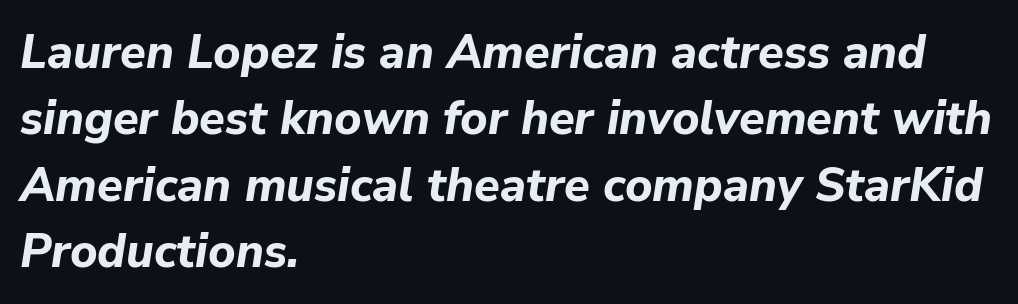
Q: Is the text bold? A: Yes.
Q: Is the text italic (slanted)? A: Yes, it leans right by about 9 degrees.
Q: Is the text underlined? A: No.
Q: How is the paragraph aligned? A: Left-aligned.
Q: Is the spacing between letters normal or unusually wide? A: Normal.
Q: Is the spacing between lines tight, normal or loose? A: Normal.
Q: Width (condensed, normal, or wide)? A: Normal.
Q: Stroke contrast? A: Low.
Q: x-height? A: Medium.
Q: Monospaced? A: No.
